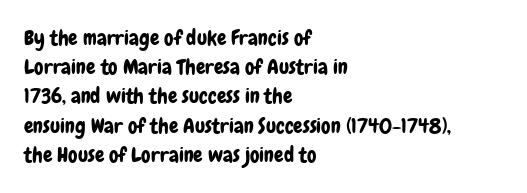
{"italic": "no", "underline": "no", "align": "left", "line_spacing": "normal", "line_spacing_ratio": 1.39, "letter_spacing": "normal", "letter_spacing_em": 0.0, "glyph_px": 21}
